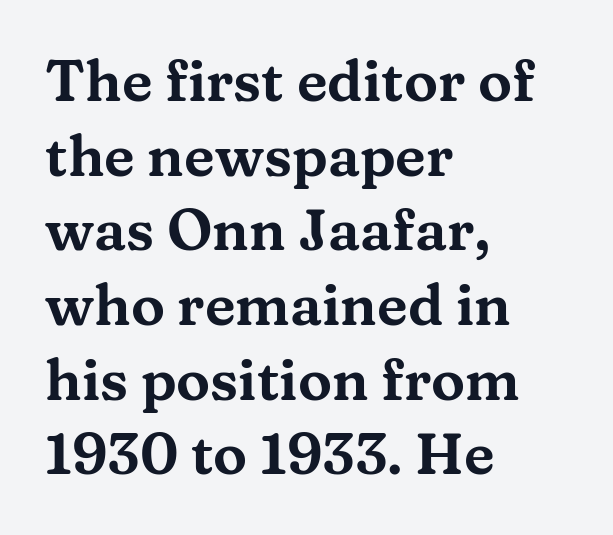
Q: Is the text italic (slanted)? A: No, it is upright.
Q: Is the typeface a serif or a sans-serif typeface? A: Serif.
Q: Is the text underlined? A: No.
Q: How is the paragraph aligned? A: Left-aligned.
Q: Is the spacing between letters normal or unusually wide? A: Normal.
Q: Is the spacing between lines tight, normal or loose? A: Normal.
Q: Width (condensed, normal, or wide)? A: Wide.
Q: Stroke contrast? A: Medium.
Q: x-height? A: Medium.
Q: Monospaced? A: No.
